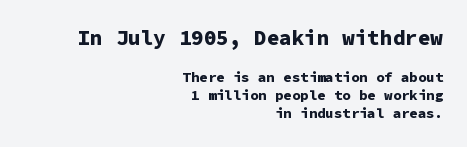
{"italic": "no", "bold": "yes", "underline": "no", "align": "right", "line_spacing": "normal", "line_spacing_ratio": 1.29, "letter_spacing": "normal", "letter_spacing_em": 0.0, "larger_block": "first", "size_ratio": 1.5, "glyph_px": 21}
